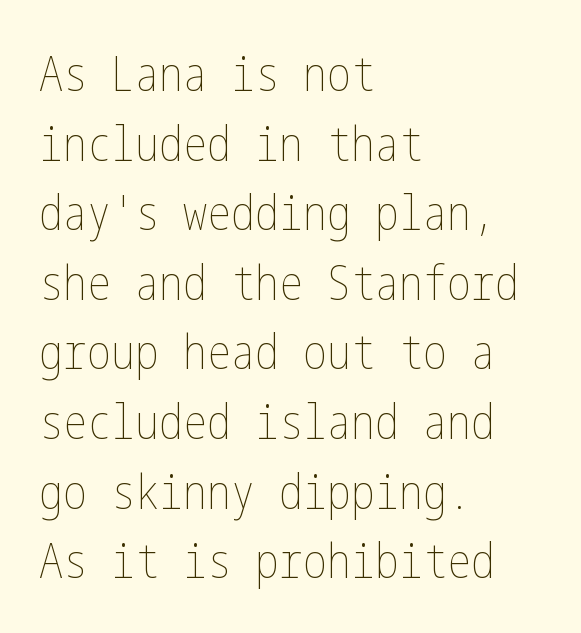
The image shows 48 px thin, condensed type, upright; set left-aligned, normal line spacing (1.45x), normal letter spacing, not underlined; low stroke contrast and a medium x-height.
